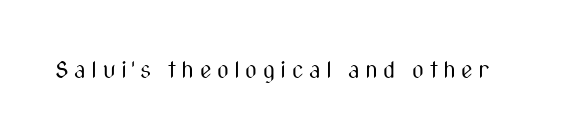
The image shows 23 px text type, upright; set unusually wide letter spacing (+0.24 em), not underlined.
